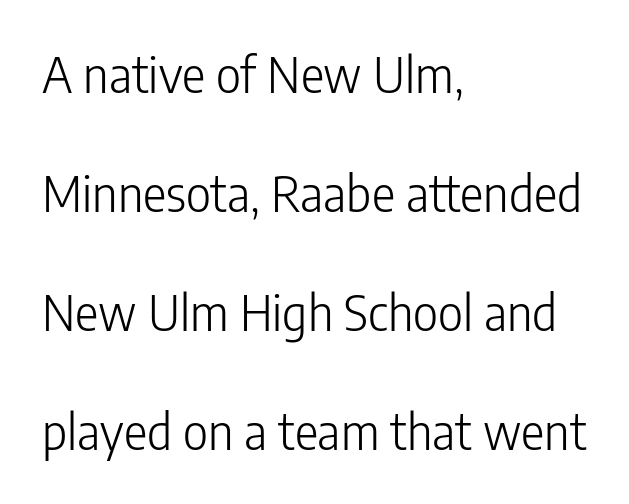
Q: Is the text bold? A: No.
Q: Is the text italic (slanted)? A: No, it is upright.
Q: Is the typeface a serif or a sans-serif typeface? A: Sans-serif.
Q: Is the text underlined? A: No.
Q: How is the paragraph aligned? A: Left-aligned.
Q: Is the spacing between letters normal or unusually wide? A: Normal.
Q: Is the spacing between lines tight, normal or loose? A: Loose.
Q: Width (condensed, normal, or wide)? A: Condensed.
Q: Stroke contrast? A: Low.
Q: x-height? A: Medium.
Q: Monospaced? A: No.
